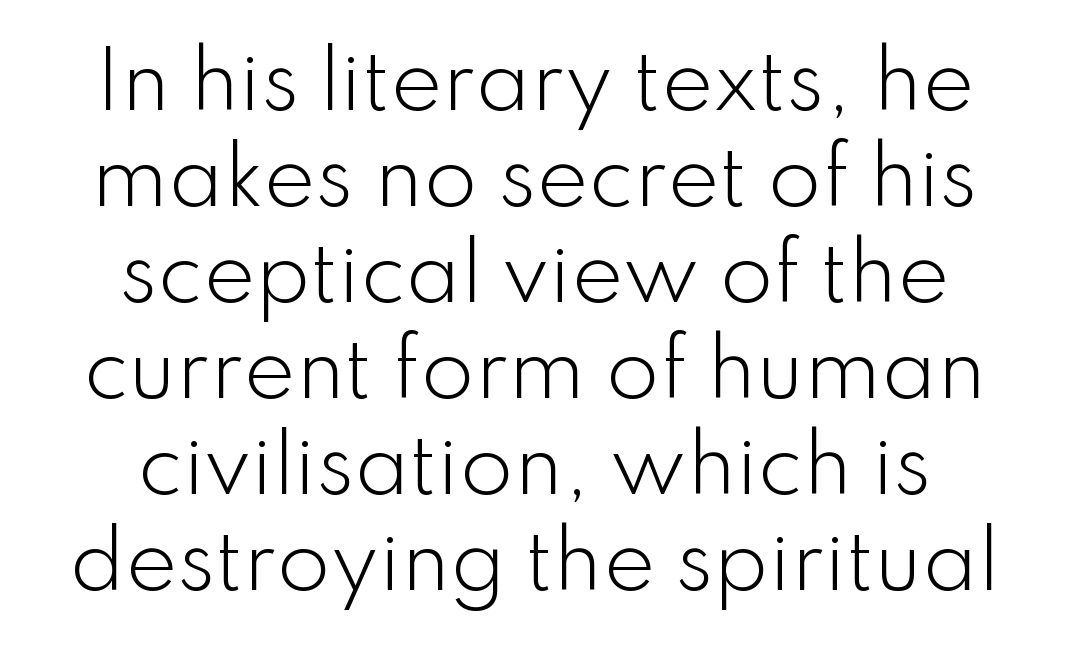
Notice how the stems are strictly vertical — no italics here. The compositor balanced each line on the midline. Nothing unusual about the tracking: characters are spaced as the font intends. No letter is thick-stroked: the sample isn't bold.
